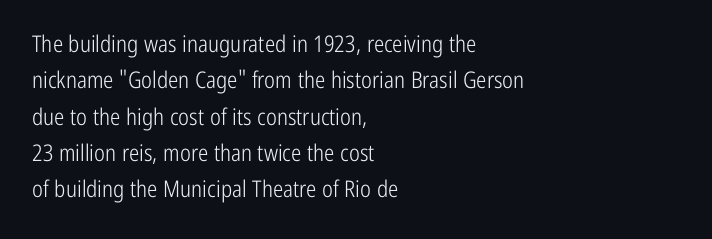
{"italic": "no", "bold": "no", "underline": "no", "align": "left", "line_spacing": "normal", "line_spacing_ratio": 1.58, "letter_spacing": "normal", "letter_spacing_em": 0.0, "glyph_px": 23}
